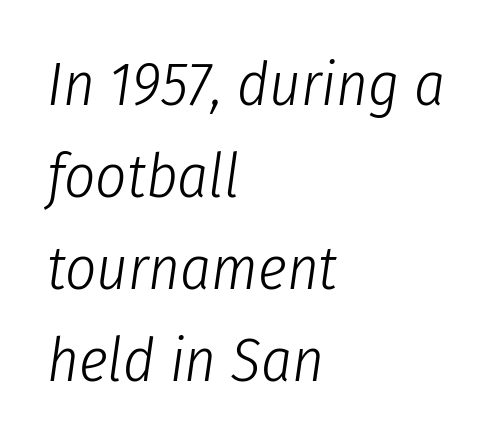
{"italic": "yes", "lean": "right", "slant_degrees": 8, "bold": "no", "weight": "light", "width": "condensed", "stroke_contrast": "low", "x_height": "medium", "monospaced": "no", "underline": "no", "align": "left", "line_spacing": "normal", "line_spacing_ratio": 1.51, "letter_spacing": "normal", "letter_spacing_em": 0.0, "glyph_px": 61}
